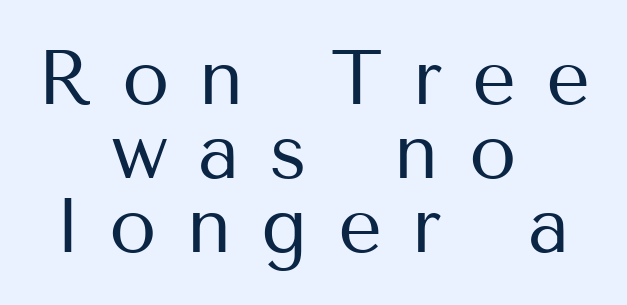
The letterforms sit at book weight or below. This rendering features lettering with no underline. Rows of type sit shoulder to shoulder in the vertical direction. Italic? Not at all — the glyphs are vertical.
